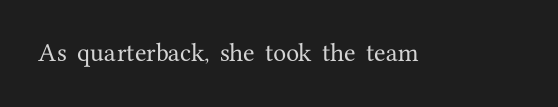
Every character sits straight up, as roman type does. The string is rendered with underlining switched off. Students, note that the glyphs here touch the page at normal intervals.
